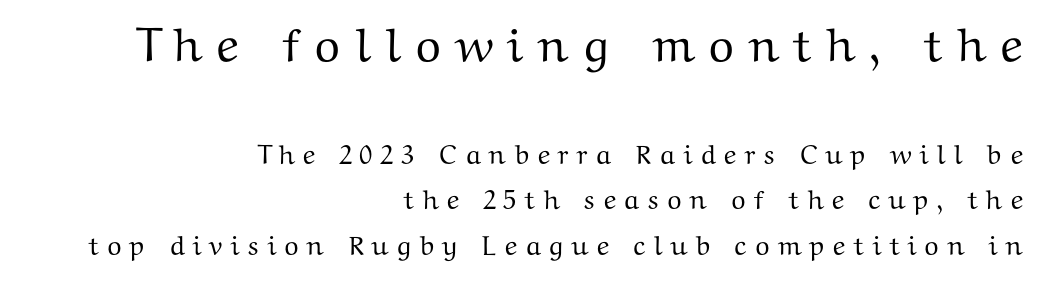
Here the designer chose a conventional face with non-uniform glyph widths. Stroke terminals: seriffed. Size contrast runs from large at the top to small at the bottom. The string is rendered with underlining switched off. The ragged edge is on the left, which tells us the setting is flush right. Does extra space separate the letters? Yes, quite a lot of it.
